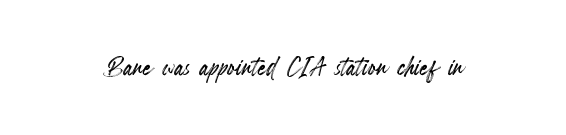
Looks like regular typesetting: each glyph gets only the width it needs. Short note: letters normally spaced. The specimen omits any rule beneath the text block's lines.
